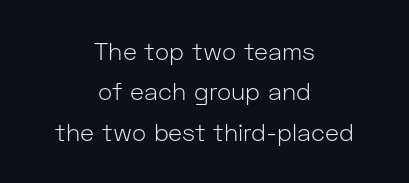
Horizontal bands of white between lines are of average thickness. Rendered with straight, roman letterforms. No letter is thick-stroked: the sample isn't bold. Is the block centered? Yes — each line is placed symmetrically about the middle. Clear beneath every line of the passage. The letterforms sit shoulder to shoulder at normal distance.
